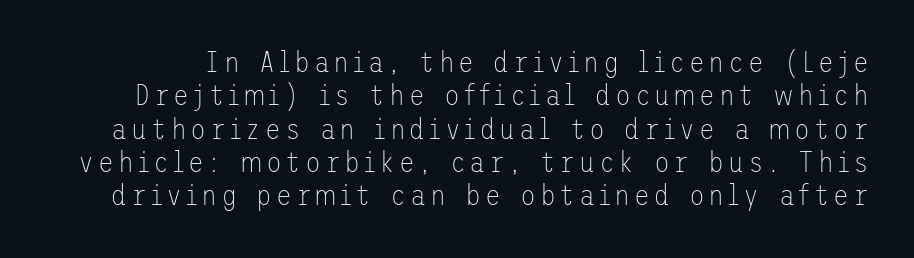
{"serif": "no", "italic": "no", "bold": "no", "weight": "thin", "width": "normal", "stroke_contrast": "low", "x_height": "medium", "underline": "no", "line_spacing": "tight", "line_spacing_ratio": 1.15, "glyph_px": 29}
